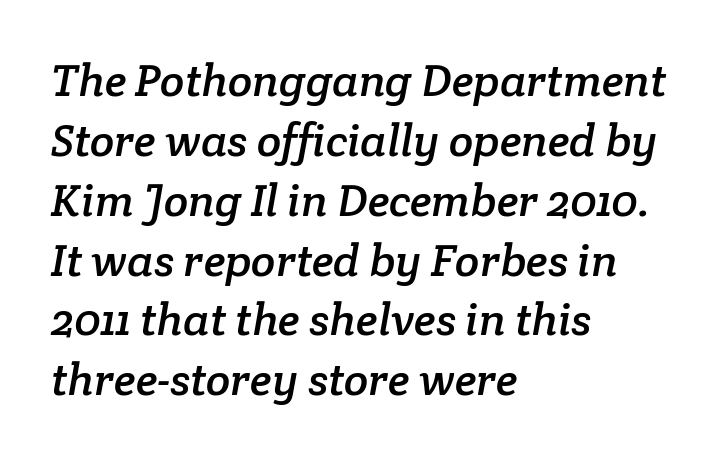
The image shows 45 px serif type; set left-aligned, normal line spacing (1.33x), normal letter spacing, not underlined; low stroke contrast and a medium x-height.
